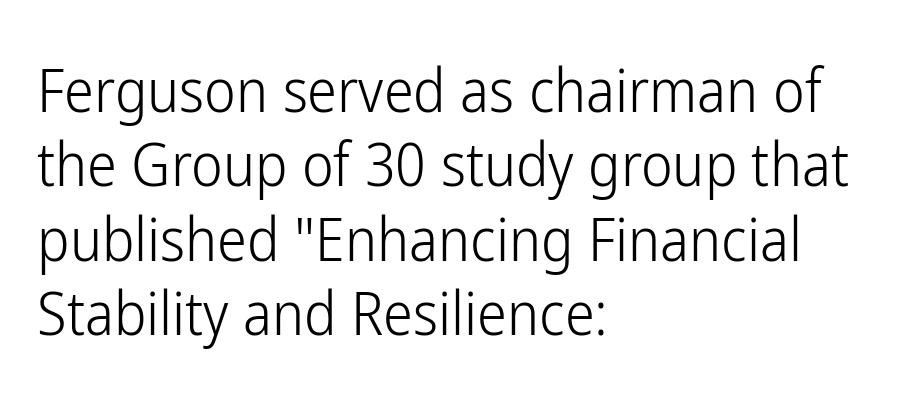
{"serif": "no", "italic": "no", "bold": "no", "weight": "light", "width": "condensed", "stroke_contrast": "low", "x_height": "medium", "monospaced": "no", "underline": "no", "align": "left", "line_spacing_ratio": 1.24, "letter_spacing": "normal", "letter_spacing_em": 0.0, "glyph_px": 60}
